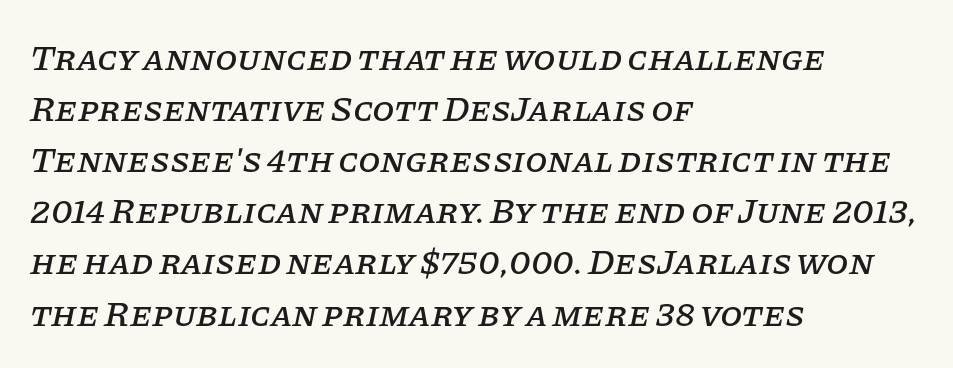
The image shows 36 px serif type, italic (leaning right); set left-aligned, normal line spacing (1.42x), normal letter spacing, not underlined; low stroke contrast and a large x-height.
